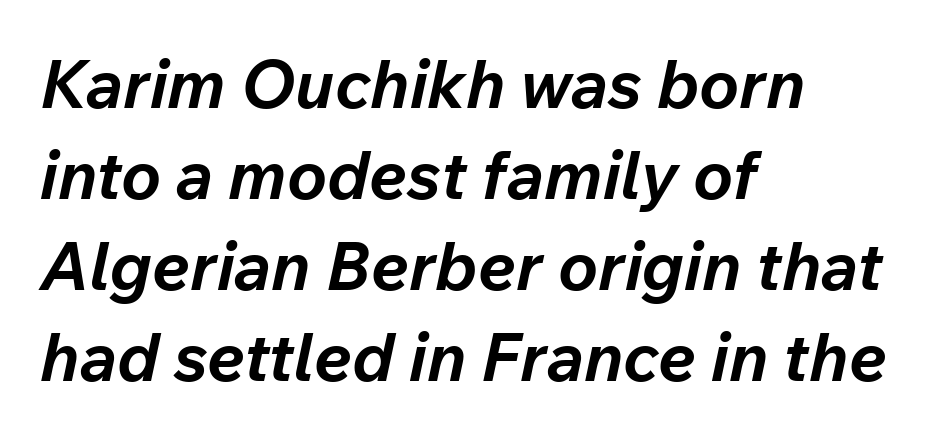
{"italic": "yes", "lean": "right", "slant_degrees": 12, "bold": "yes", "weight": "bold", "width": "normal", "stroke_contrast": "low", "x_height": "medium", "monospaced": "no", "underline": "no", "align": "left", "line_spacing": "normal", "line_spacing_ratio": 1.36, "letter_spacing": "normal", "letter_spacing_em": 0.0, "glyph_px": 67}
